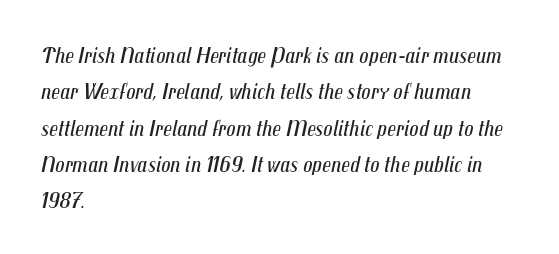
Only glyphs here, with clear space below each row. The cut favours lightness, reaching ordinary text weight at its darkest. Which margin do the lines hug? The left one — the right edge is uneven. The face used here is rendered with its standard letterfit.
